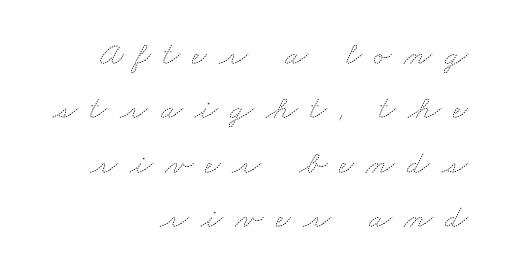
Q: Is the text bold? A: No.
Q: Is the text underlined? A: No.
Q: How is the paragraph aligned? A: Right-aligned.
Q: Is the spacing between letters normal or unusually wide? A: Unusually wide.
Q: Is the spacing between lines tight, normal or loose? A: Normal.
Q: Width (condensed, normal, or wide)? A: Wide.
Q: Stroke contrast? A: Medium.
Q: x-height? A: Small.
Q: Monospaced? A: No.
